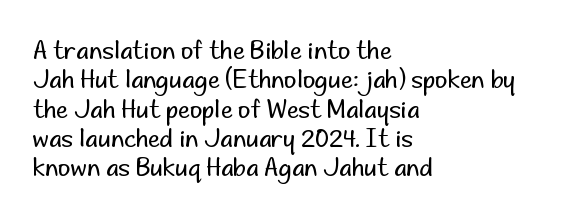
Q: Is the text bold? A: No.
Q: Is the text italic (slanted)? A: No, it is upright.
Q: Is the text underlined? A: No.
Q: How is the paragraph aligned? A: Left-aligned.
Q: Is the spacing between letters normal or unusually wide? A: Normal.
